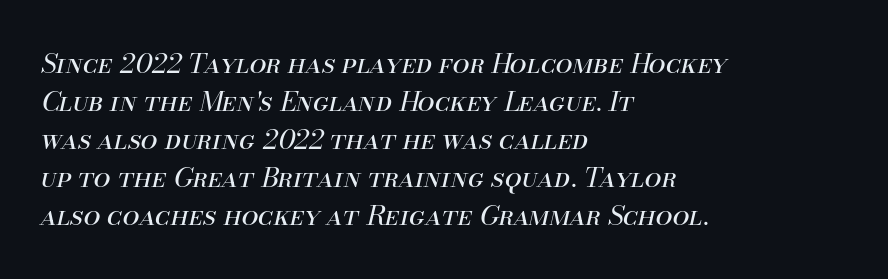
The image shows 27 px text type, italic (leaning right); set left-aligned, normal line spacing (1.41x), normal letter spacing, not underlined.
